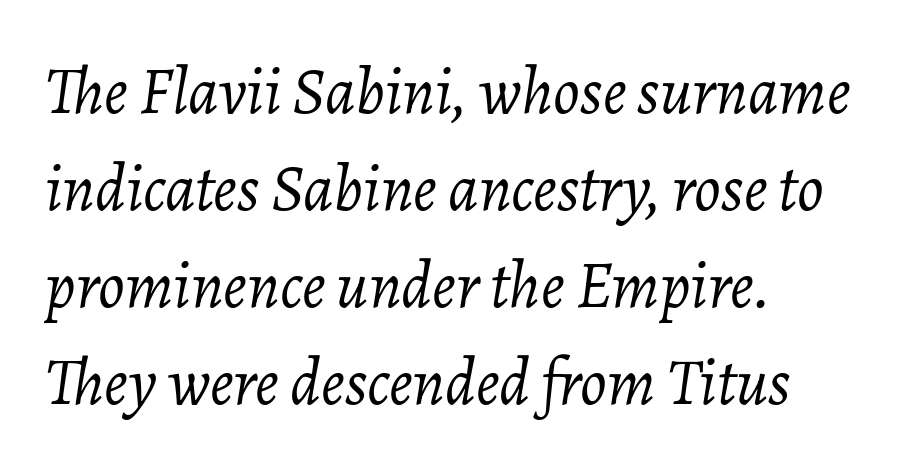
The image shows 66 px light type, italic (leaning right); set left-aligned, normal line spacing (1.47x), normal letter spacing, not underlined; low stroke contrast and a medium x-height.
